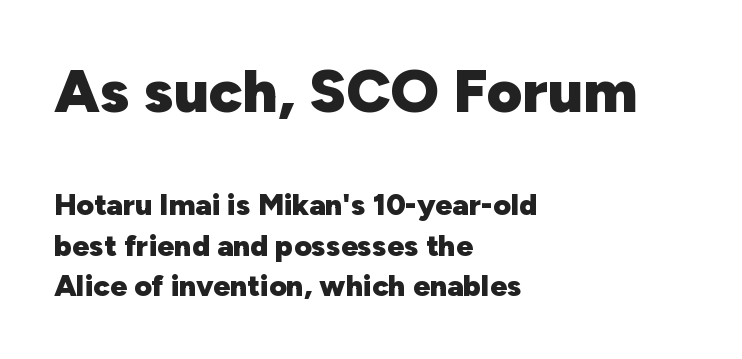
The image shows 61 px heavy sans-serif type, upright; set left-aligned, normal line spacing (1.36x), normal letter spacing, not underlined; the first (top) block is 2.03x larger; low stroke contrast and a medium x-height.
